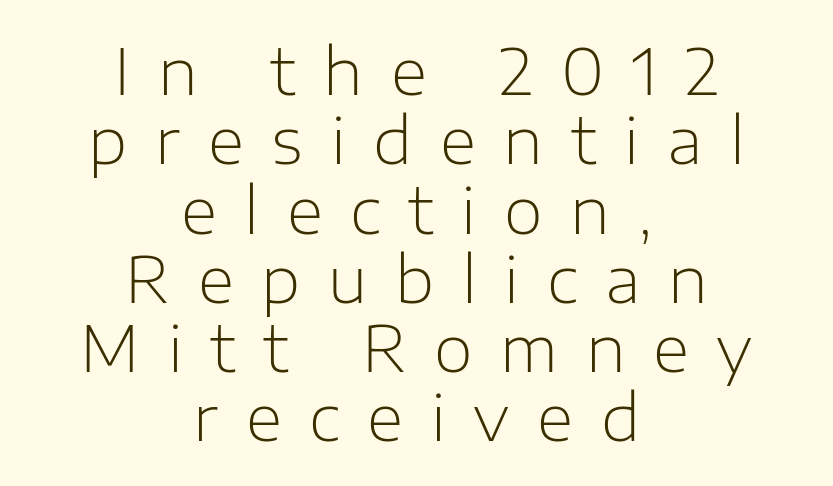
Q: Is the text bold? A: No.
Q: Is the text italic (slanted)? A: No, it is upright.
Q: Is the typeface a serif or a sans-serif typeface? A: Sans-serif.
Q: Is the text underlined? A: No.
Q: How is the paragraph aligned? A: Centered.
Q: Is the spacing between letters normal or unusually wide? A: Unusually wide.
Q: Is the spacing between lines tight, normal or loose? A: Tight.
Q: Width (condensed, normal, or wide)? A: Normal.
Q: Stroke contrast? A: Low.
Q: x-height? A: Medium.
Q: Monospaced? A: No.
